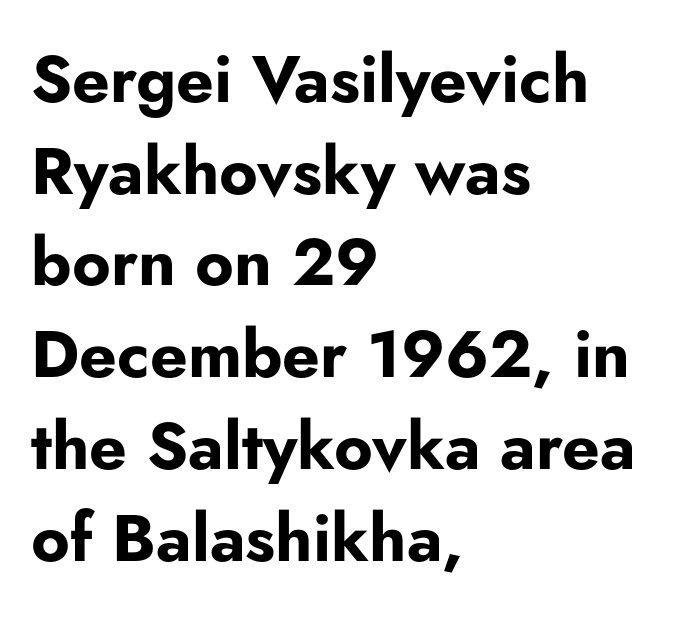
Q: Is the text bold? A: Yes.
Q: Is the text italic (slanted)? A: No, it is upright.
Q: Is the typeface a serif or a sans-serif typeface? A: Sans-serif.
Q: Is the text underlined? A: No.
Q: How is the paragraph aligned? A: Left-aligned.
Q: Is the spacing between letters normal or unusually wide? A: Normal.
Q: Is the spacing between lines tight, normal or loose? A: Normal.
Q: Width (condensed, normal, or wide)? A: Normal.
Q: Stroke contrast? A: Low.
Q: x-height? A: Small.
Q: Monospaced? A: No.
